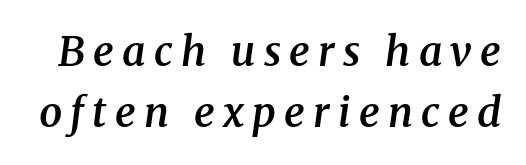
{"serif": "yes", "italic": "yes", "lean": "right", "slant_degrees": 8, "bold": "semi", "weight": "semibold", "width": "normal", "stroke_contrast": "medium", "x_height": "medium", "monospaced": "no", "underline": "no", "line_spacing": "normal", "line_spacing_ratio": 1.49, "letter_spacing": "wide", "letter_spacing_em": 0.2, "glyph_px": 41}
